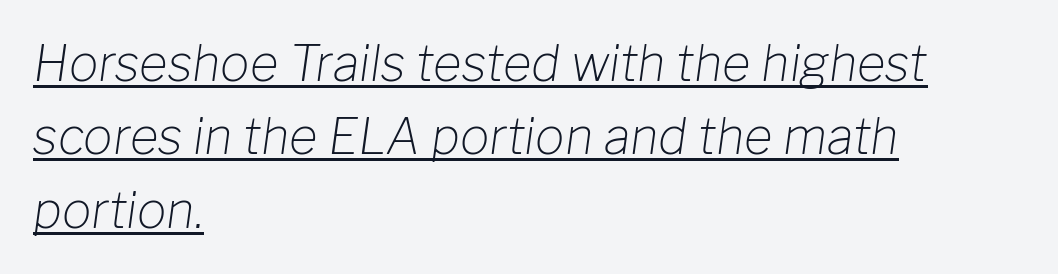
The image shows 49 px light type, italic (leaning right); set left-aligned, normal line spacing (1.5x), normal letter spacing, underlined; low stroke contrast and a medium x-height.
